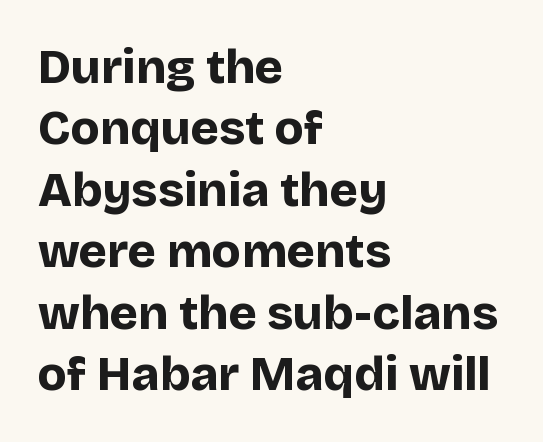
Q: Is the text bold? A: Yes.
Q: Is the text italic (slanted)? A: No, it is upright.
Q: Is the typeface a serif or a sans-serif typeface? A: Sans-serif.
Q: Is the text underlined? A: No.
Q: How is the paragraph aligned? A: Left-aligned.
Q: Is the spacing between letters normal or unusually wide? A: Normal.
Q: Is the spacing between lines tight, normal or loose? A: Normal.
Q: Width (condensed, normal, or wide)? A: Normal.
Q: Stroke contrast? A: Low.
Q: x-height? A: Large.
Q: Monospaced? A: No.
